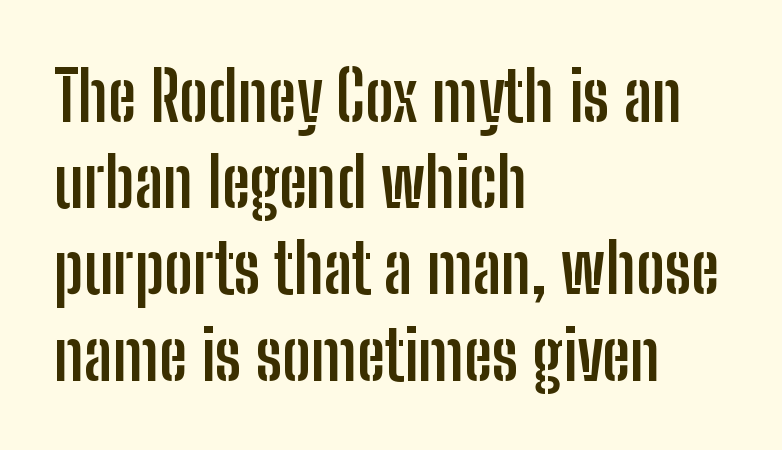
{"serif": "no", "italic": "no", "bold": "yes", "weight": "semibold", "width": "condensed", "stroke_contrast": "low", "x_height": "medium", "monospaced": "no", "underline": "no", "align": "left", "line_spacing": "normal", "line_spacing_ratio": 1.25, "letter_spacing": "normal", "letter_spacing_em": 0.0, "glyph_px": 69}
